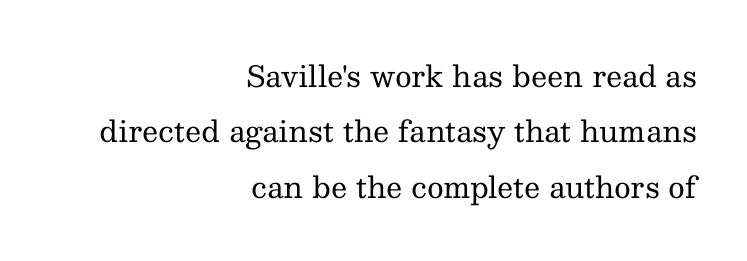
The letters advance in unequal steps, a hallmark of proportional type. You can tell it's not italic because the verticals are truly vertical. The words here are not underlined. The characters display serif detailing at their extremities.
